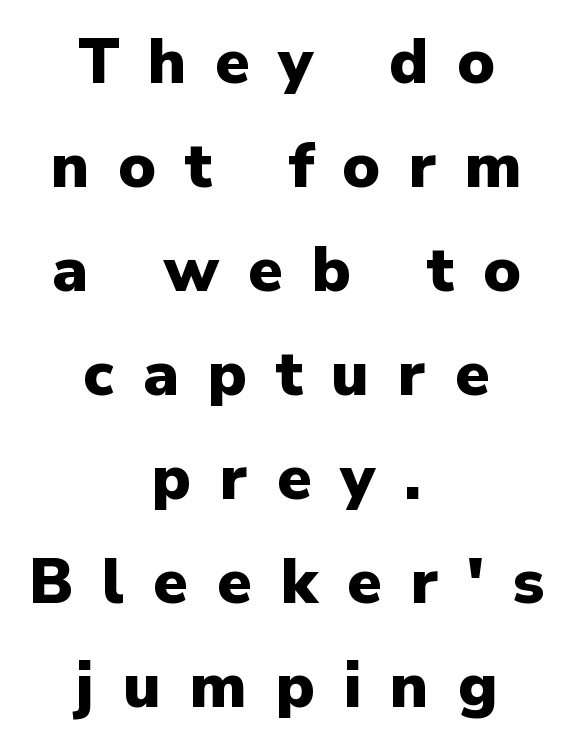
As a designer I'd log this as weight 700, bold. Students, note that the glyphs here are deliberately spaced far apart. Each letter keeps its own natural width here, so spacing adapts to shape. Honestly, there is no underline to notice here at all. The passage is arranged like a title page — every line centered. Examine the stroke ends and you'll find no serifs.
